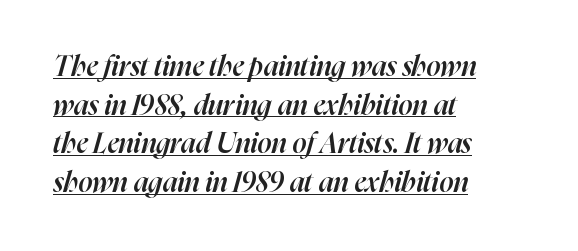
If you measured baseline to baseline, you'd find a middling distance. There's an unmistakable incline to the writing here. The typesetter has applied underlining to the passage shown. The horizontal fit of the characters is conventional and even. Heft: intermediate — a semibold.
